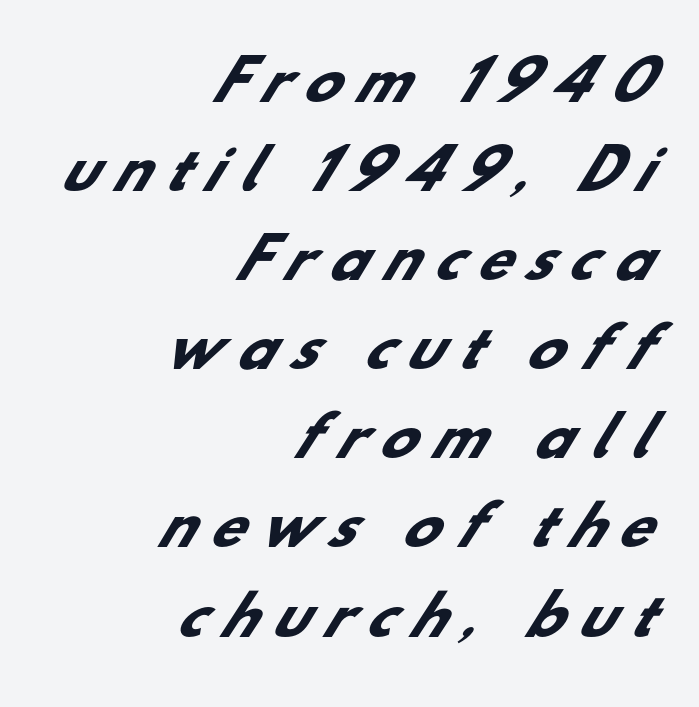
Typographic density is high because the face is bold. What's the leading like? Ordinary, nothing unusual. A typesetter would call this heavily tracked-out type. Which margin do the lines hug? The right one — the left edge is uneven. The type family on display is of the sans-serif kind.
